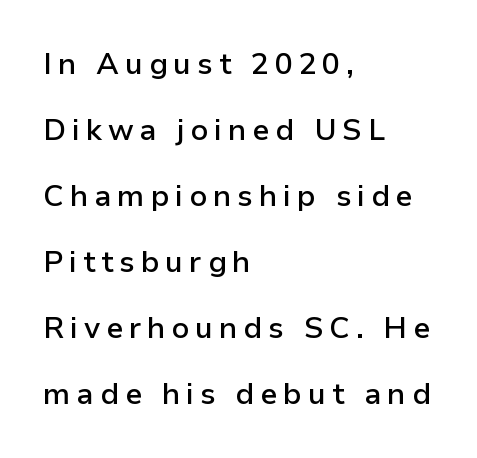
Weight: semibold (demi). The lines are spread far apart with generous leading. The typeface chosen for these lines omits serifs. These lines stack with their left ends in a neat column. The baseline area is clear.
